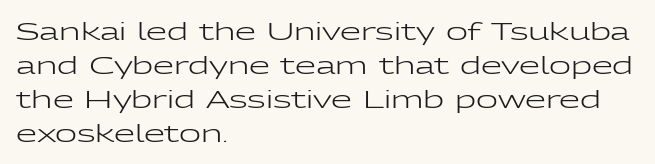
Q: Is the text bold? A: No.
Q: Is the text italic (slanted)? A: No, it is upright.
Q: Is the text underlined? A: No.
Q: How is the paragraph aligned? A: Left-aligned.
Q: Is the spacing between letters normal or unusually wide? A: Normal.
Q: Is the spacing between lines tight, normal or loose? A: Normal.
